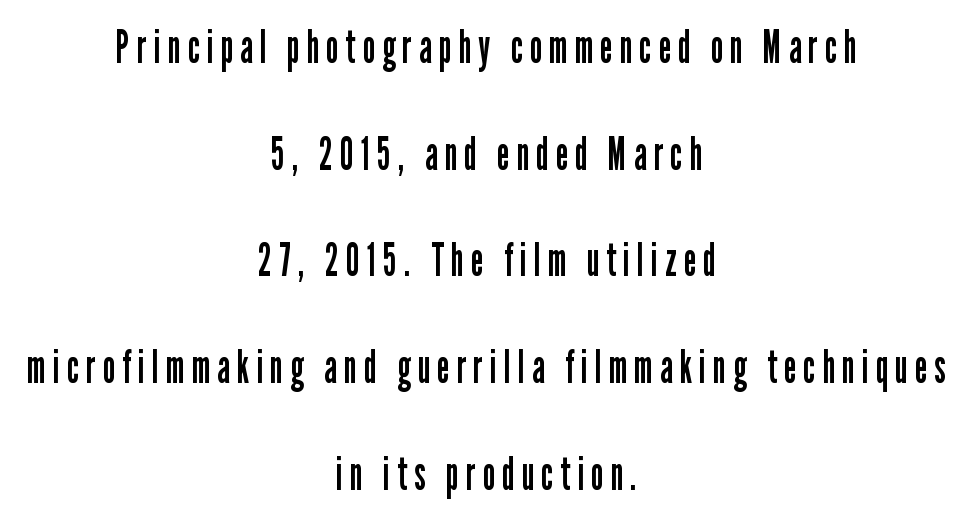
Whoever set this chose breathing room over compactness in the vertical rhythm. Does the type have serifs? No, each stem ends abruptly. The lines are quadded center. Weight: not bold — regular or lighter. Do the letters lean? They stand straight.
